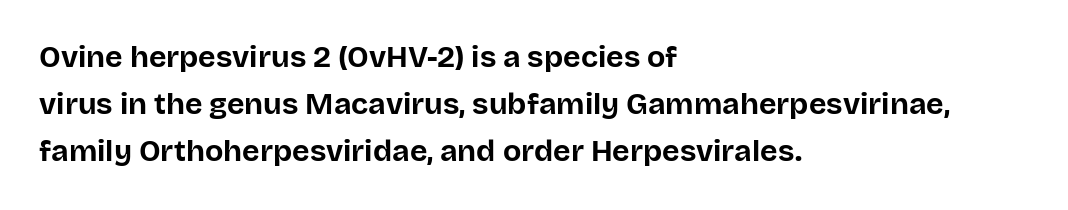
{"serif": "no", "italic": "no", "bold": "yes", "weight": "bold", "width": "normal", "stroke_contrast": "low", "x_height": "large", "monospaced": "no", "underline": "no", "align": "left", "line_spacing": "normal", "line_spacing_ratio": 1.57, "letter_spacing": "normal", "letter_spacing_em": 0.0, "glyph_px": 30}
